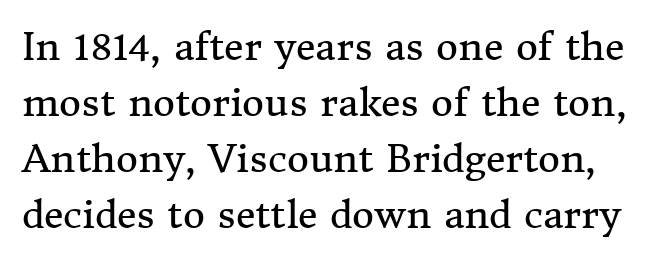
{"serif": "yes", "italic": "no", "bold": "no", "weight": "regular", "width": "normal", "stroke_contrast": "medium", "x_height": "medium", "monospaced": "no", "underline": "no", "line_spacing": "normal", "line_spacing_ratio": 1.47, "letter_spacing": "normal", "letter_spacing_em": 0.0, "glyph_px": 38}
